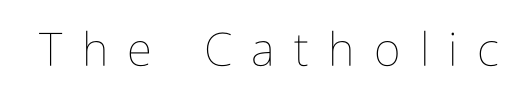
Q: Is the text bold? A: No.
Q: Is the text italic (slanted)? A: No, it is upright.
Q: Is the text underlined? A: No.
Q: Is the spacing between letters normal or unusually wide? A: Unusually wide.
Q: Width (condensed, normal, or wide)? A: Condensed.
Q: Stroke contrast? A: Low.
Q: x-height? A: Medium.
Q: Monospaced? A: No.
